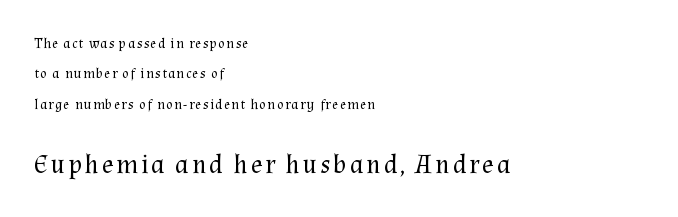
The gap between lines stays unmarked. Every stem runs plumb, perpendicular to the baseline. Heaviness? Minimal to ordinary, like unemphasized prose. The paragraph shown leans on its left margin. Notice the wide empty band between every row — that's loose leading. Size contrast runs from small at the top to large at the bottom.
